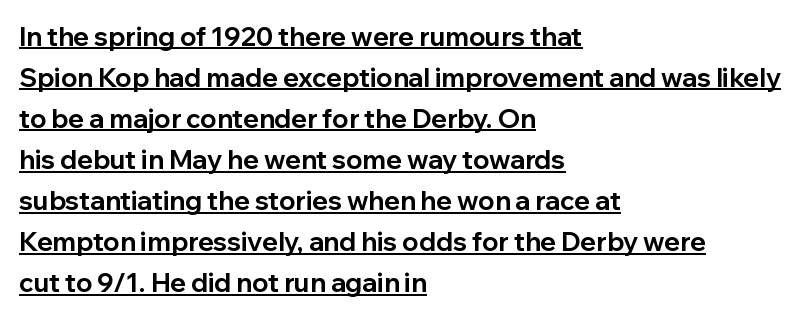
{"italic": "no", "bold": "yes", "underline": "yes", "align": "left", "line_spacing": "normal", "line_spacing_ratio": 1.58, "letter_spacing": "normal", "letter_spacing_em": 0.0, "glyph_px": 26}
